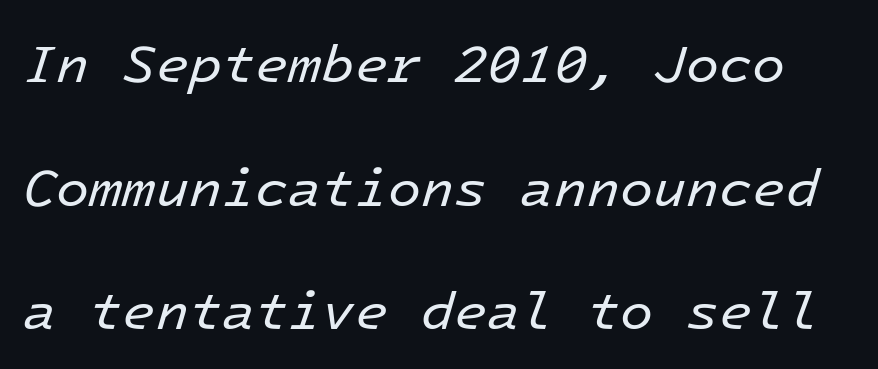
The image shows 54 px regular-weight type, italic (leaning right), monospaced; set loose line spacing (2.29x), normal letter spacing, not underlined; low stroke contrast and a medium x-height.
